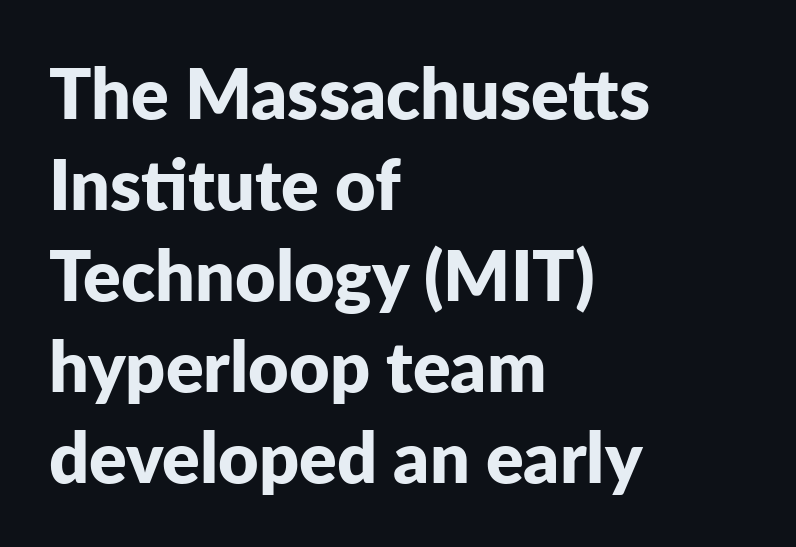
The image shows 70 px bold sans-serif type, upright; set left-aligned, normal line spacing (1.3x), normal letter spacing, not underlined; low stroke contrast and a medium x-height.
